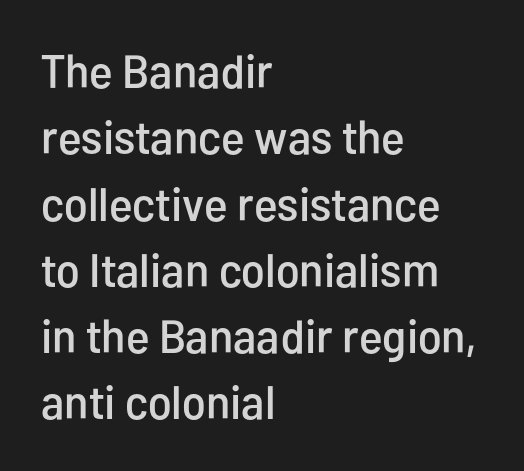
Think of a printed novel: that variable character pitch is what you see here. Regarding serifs, this sample does without them. All the whitespace from short lines collects on the right. Inter-character spacing is left at the font's built-in metrics.
